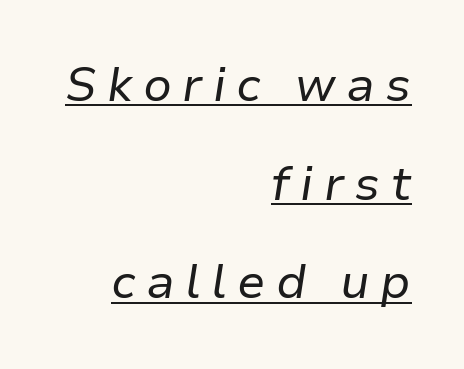
The image shows 47 px regular-weight type, italic (leaning right); set right-aligned, loose line spacing (2.1x), unusually wide letter spacing (+0.22 em), underlined; low stroke contrast and a medium x-height.
